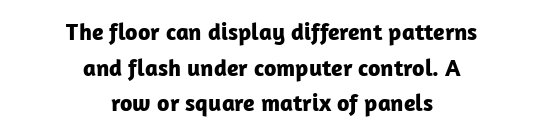
Q: Is the text bold? A: Yes.
Q: Is the text italic (slanted)? A: No, it is upright.
Q: Is the text underlined? A: No.
Q: How is the paragraph aligned? A: Centered.
Q: Is the spacing between letters normal or unusually wide? A: Normal.
Q: Is the spacing between lines tight, normal or loose? A: Normal.
